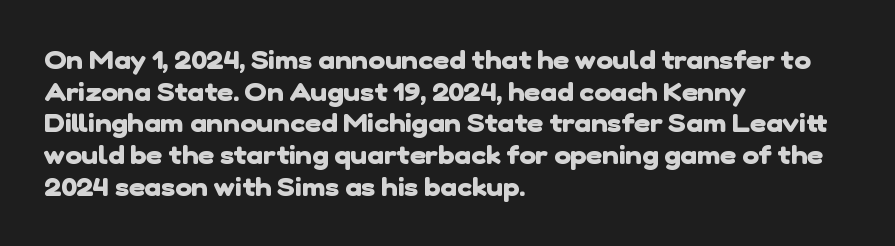
The image shows 25 px bold type; set left-aligned, normal line spacing (1.27x), normal letter spacing, not underlined.
